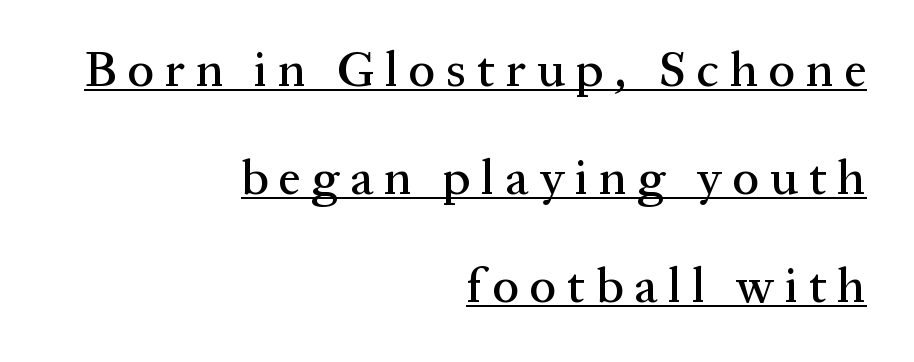
A serif font was chosen for this passage. It's the straight-up-and-down kind of type. Underline: present. Inter-character spacing is expanded well beyond the font's built-in metrics.
